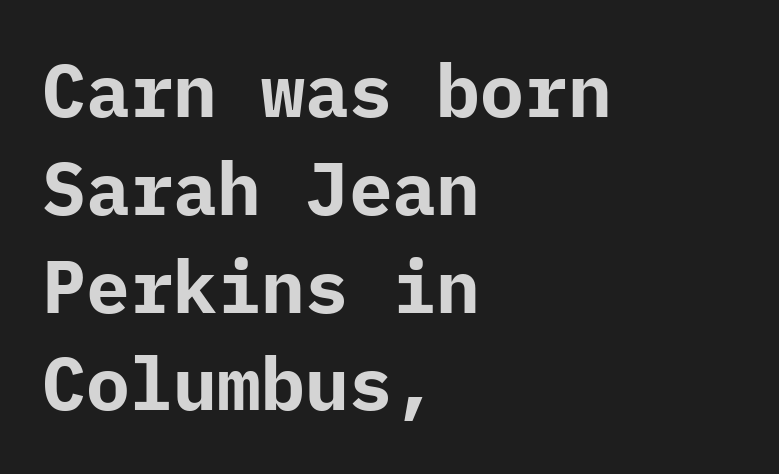
The image shows 73 px bold sans-serif type, upright; set left-aligned, normal line spacing (1.34x), normal letter spacing, not underlined; low stroke contrast and a medium x-height.
